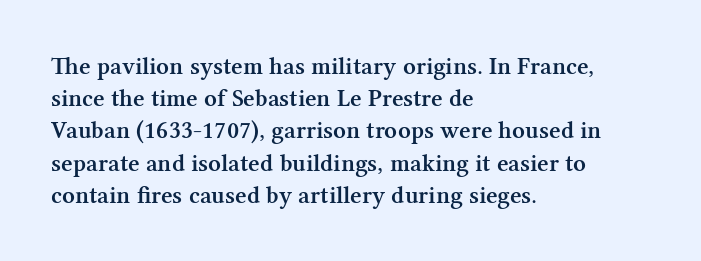
Typesetter's note: demi weight, one step under bold. What's the leading like? Ordinary, nothing unusual. Observe the ordinary spacing: letters are neighbours, not strangers. Anything drawn beneath the words? Only blank space.
